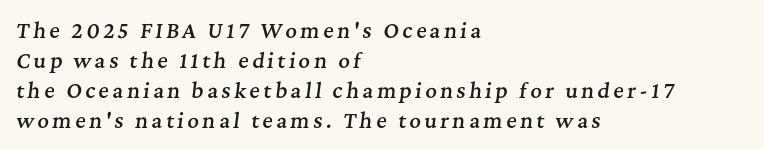
The passage shown is semibold, sitting just below true bold. Horizontal bands of white between lines are of average thickness. Reading down the block, your eye returns to a fixed left position each line. Glance below the letters and you will spot only blank space. Yep, that's italic — everything's leaning.
